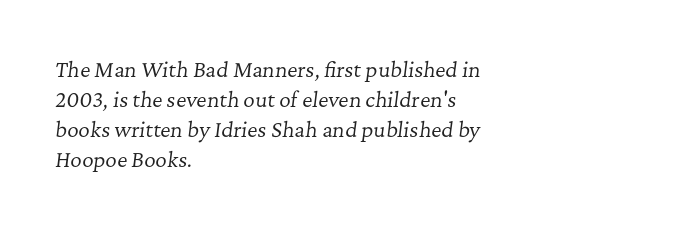
{"italic": "yes", "lean": "right", "slant_degrees": 7, "bold": "no", "underline": "no", "align": "left", "line_spacing": "normal", "line_spacing_ratio": 1.5, "letter_spacing": "normal", "letter_spacing_em": 0.0, "glyph_px": 20}
